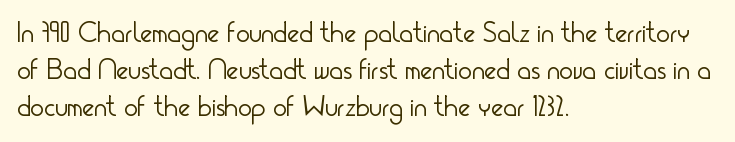
{"serif": "no", "italic": "no", "bold": "no", "weight": "light", "width": "condensed", "stroke_contrast": "low", "x_height": "small", "monospaced": "no", "underline": "no", "align": "left", "line_spacing": "normal", "line_spacing_ratio": 1.28, "letter_spacing": "normal", "letter_spacing_em": 0.0, "glyph_px": 29}
